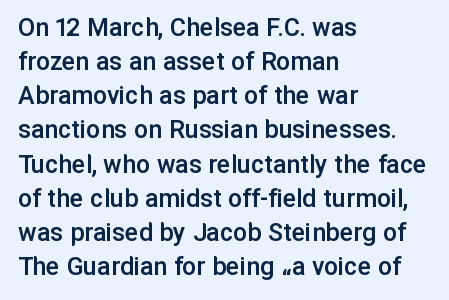
Q: Is the text bold? A: Semi-bold.
Q: Is the text italic (slanted)? A: No, it is upright.
Q: Is the typeface a serif or a sans-serif typeface? A: Sans-serif.
Q: Is the text underlined? A: No.
Q: How is the paragraph aligned? A: Left-aligned.
Q: Is the spacing between letters normal or unusually wide? A: Normal.
Q: Width (condensed, normal, or wide)? A: Normal.
Q: Stroke contrast? A: Low.
Q: x-height? A: Medium.
Q: Monospaced? A: No.
